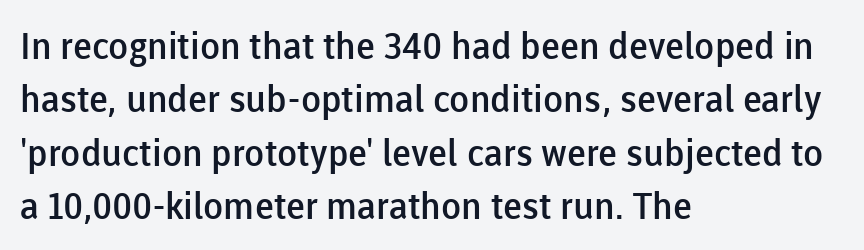
Q: Is the text bold? A: Semi-bold.
Q: Is the text italic (slanted)? A: No, it is upright.
Q: Is the typeface a serif or a sans-serif typeface? A: Sans-serif.
Q: Is the text underlined? A: No.
Q: How is the paragraph aligned? A: Left-aligned.
Q: Is the spacing between letters normal or unusually wide? A: Normal.
Q: Is the spacing between lines tight, normal or loose? A: Normal.
Q: Width (condensed, normal, or wide)? A: Normal.
Q: Stroke contrast? A: Low.
Q: x-height? A: Medium.
Q: Monospaced? A: No.
